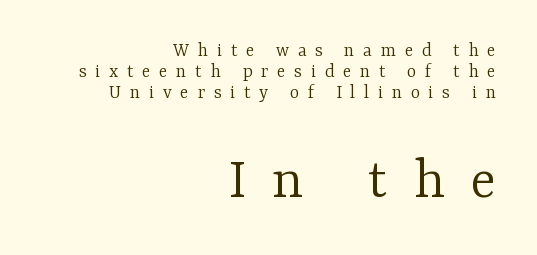
{"serif": "yes", "italic": "no", "bold": "no", "weight": "light", "width": "normal", "stroke_contrast": "low", "x_height": "medium", "monospaced": "no", "underline": "no", "align": "right", "line_spacing": "tight", "line_spacing_ratio": 1.06, "letter_spacing": "wide", "letter_spacing_em": 0.43, "larger_block": "second", "size_ratio": 3.0, "glyph_px": 60}
